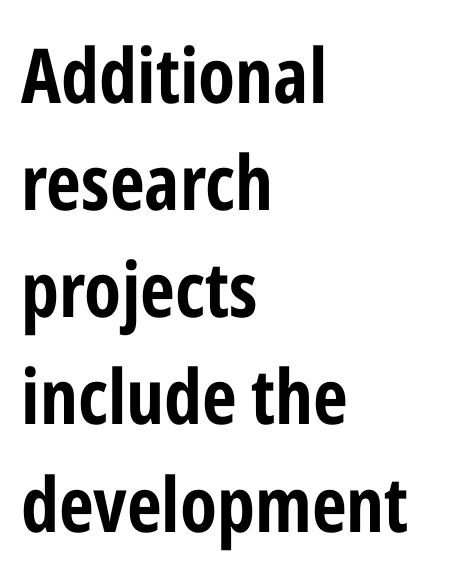
{"serif": "no", "italic": "no", "width": "condensed", "stroke_contrast": "low", "x_height": "medium", "monospaced": "no", "underline": "no", "align": "left", "line_spacing": "normal", "line_spacing_ratio": 1.41, "letter_spacing": "normal", "letter_spacing_em": 0.0, "glyph_px": 76}
